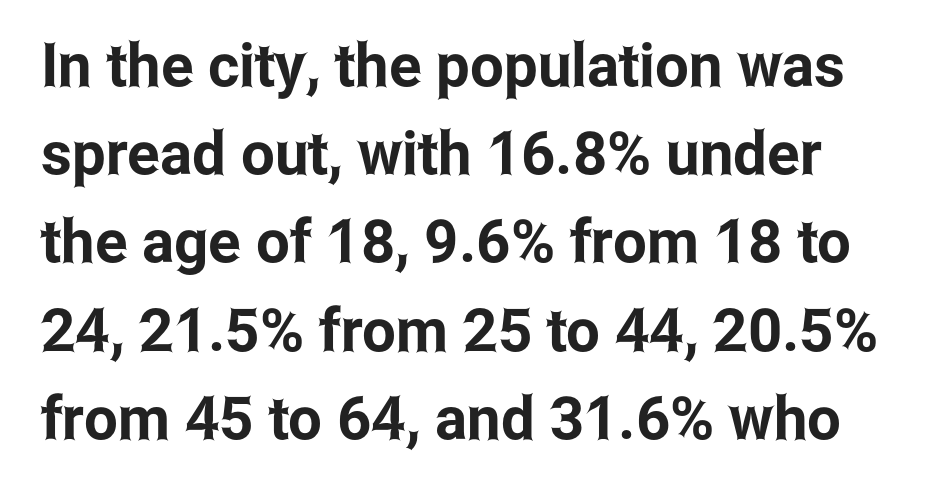
Q: Is the text italic (slanted)? A: No, it is upright.
Q: Is the typeface a serif or a sans-serif typeface? A: Sans-serif.
Q: Is the text underlined? A: No.
Q: Is the spacing between letters normal or unusually wide? A: Normal.
Q: Is the spacing between lines tight, normal or loose? A: Normal.
Q: Width (condensed, normal, or wide)? A: Condensed.
Q: Stroke contrast? A: Low.
Q: x-height? A: Medium.
Q: Monospaced? A: No.
